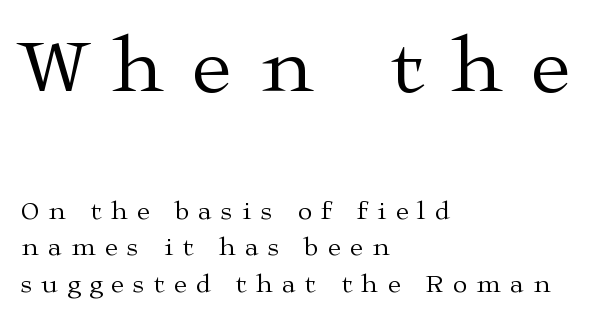
Q: Is the text bold? A: No.
Q: Is the text italic (slanted)? A: No, it is upright.
Q: Is the typeface a serif or a sans-serif typeface? A: Serif.
Q: Is the text underlined? A: No.
Q: How is the paragraph aligned? A: Left-aligned.
Q: Is the spacing between letters normal or unusually wide? A: Unusually wide.
Q: Is the spacing between lines tight, normal or loose? A: Normal.
Q: Which block of text is set in a larger size, the first (top) or the second (bottom)? A: The first (top) one.
Q: Width (condensed, normal, or wide)? A: Wide.
Q: Stroke contrast? A: Medium.
Q: x-height? A: Medium.
Q: Monospaced? A: No.
